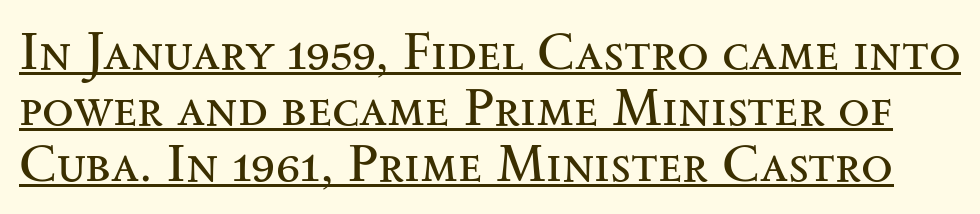
Q: Is the text bold? A: No.
Q: Is the text italic (slanted)? A: No, it is upright.
Q: Is the typeface a serif or a sans-serif typeface? A: Serif.
Q: Is the text underlined? A: Yes.
Q: Is the spacing between letters normal or unusually wide? A: Normal.
Q: Is the spacing between lines tight, normal or loose? A: Tight.
Q: Width (condensed, normal, or wide)? A: Wide.
Q: Stroke contrast? A: Medium.
Q: x-height? A: Small.
Q: Monospaced? A: No.
